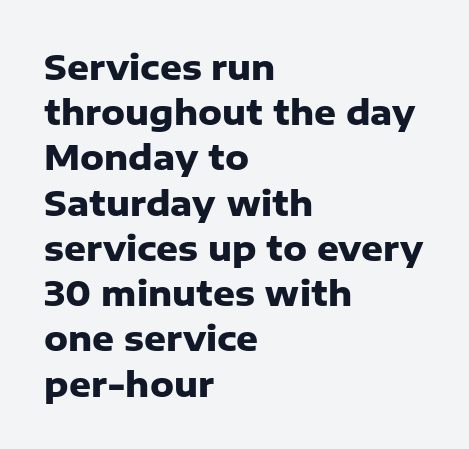
{"serif": "no", "italic": "no", "bold": "yes", "weight": "heavy", "width": "normal", "stroke_contrast": "low", "x_height": "medium", "monospaced": "no", "underline": "no", "align": "left", "line_spacing": "normal", "line_spacing_ratio": 1.33, "letter_spacing": "normal", "letter_spacing_em": 0.0, "glyph_px": 34}
